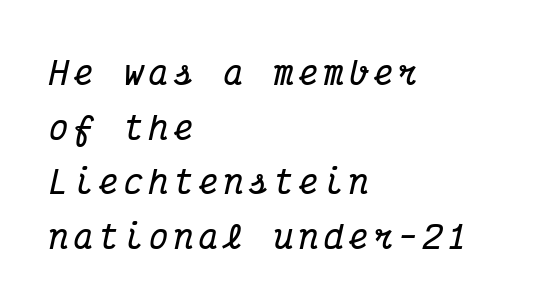
Q: Is the text bold? A: Yes.
Q: Is the text italic (slanted)? A: Yes, it leans right by about 12 degrees.
Q: Is the typeface a serif or a sans-serif typeface? A: Serif.
Q: Is the text underlined? A: No.
Q: How is the paragraph aligned? A: Left-aligned.
Q: Width (condensed, normal, or wide)? A: Condensed.
Q: Stroke contrast? A: Medium.
Q: x-height? A: Medium.
Q: Monospaced? A: Yes.
